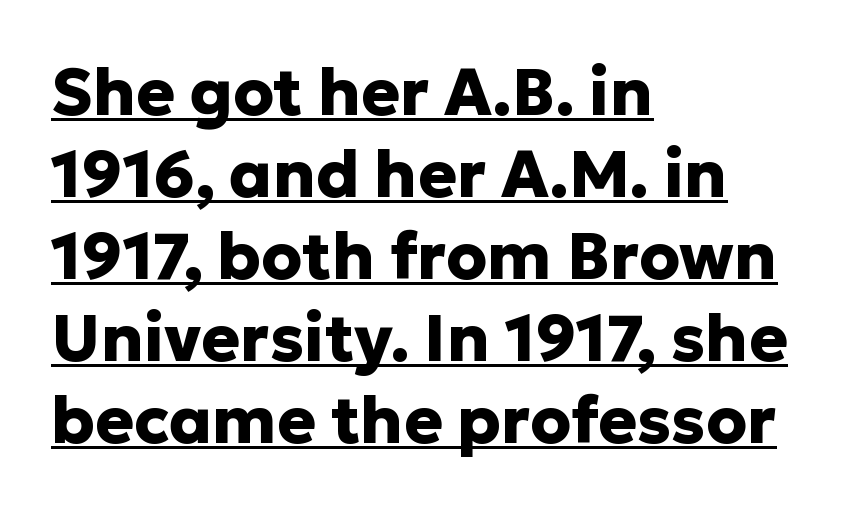
{"serif": "no", "italic": "no", "bold": "yes", "weight": "heavy", "width": "normal", "stroke_contrast": "low", "x_height": "medium", "monospaced": "no", "underline": "yes", "align": "left", "line_spacing": "normal", "line_spacing_ratio": 1.26, "letter_spacing": "normal", "letter_spacing_em": 0.0, "glyph_px": 65}
